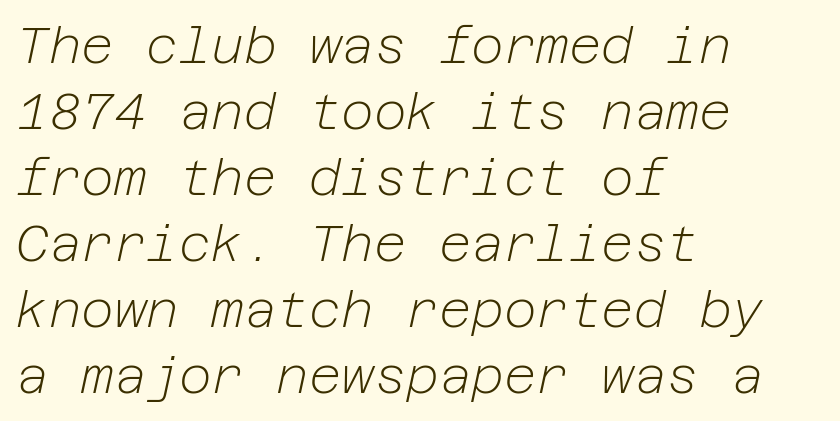
Q: Is the text bold? A: No.
Q: Is the text italic (slanted)? A: Yes, it leans right by about 12 degrees.
Q: Is the text underlined? A: No.
Q: How is the paragraph aligned? A: Left-aligned.
Q: Is the spacing between letters normal or unusually wide? A: Normal.
Q: Is the spacing between lines tight, normal or loose? A: Normal.
Q: Width (condensed, normal, or wide)? A: Normal.
Q: Stroke contrast? A: Low.
Q: x-height? A: Medium.
